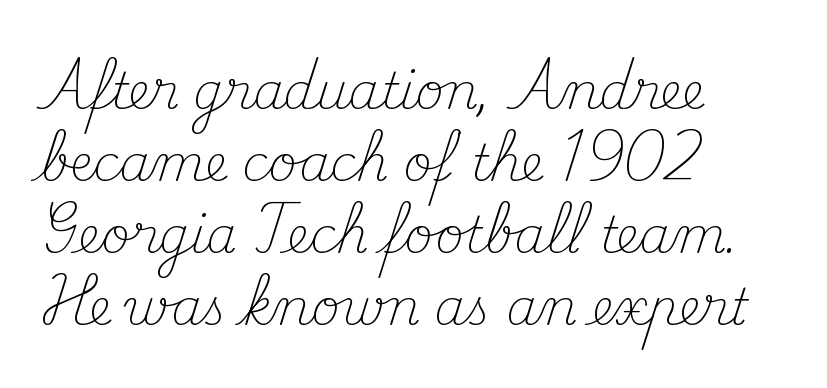
Think of a printed novel: that variable character pitch is what you see here. The designer left line spacing at the default. This rendering employs a face with finishing strokes, i.e., a serif. Observe the ordinary spacing: letters are neighbours, not strangers.
